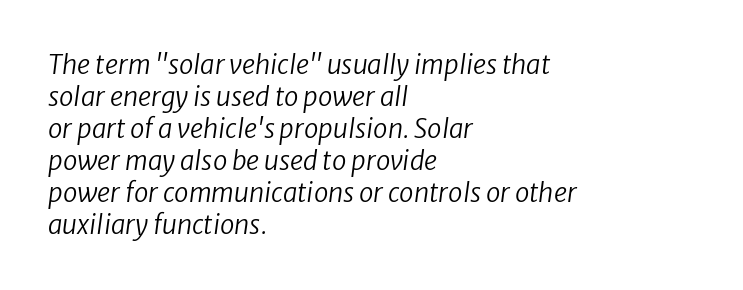
The image shows 26 px text type; set left-aligned, line spacing 1.23x, normal letter spacing, not underlined.
